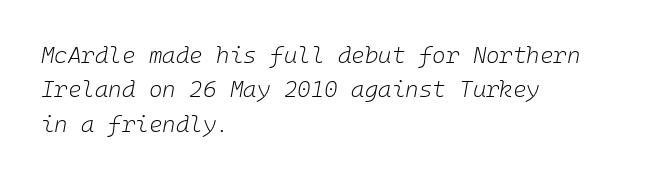
The rendering keeps characters at their native spacing. The block of text has a typical density, with ordinary space between rows. The face used here has a pronounced slope to its letters. The typesetting does not lean heavy: it is not bold. Each row of text sits above clean, open space. Line starts are locked; line ends wander.
